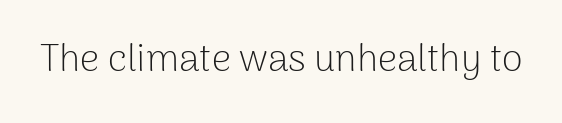
Q: Is the text bold? A: No.
Q: Is the text italic (slanted)? A: No, it is upright.
Q: Is the typeface a serif or a sans-serif typeface? A: Sans-serif.
Q: Is the text underlined? A: No.
Q: Is the spacing between letters normal or unusually wide? A: Normal.
Q: Width (condensed, normal, or wide)? A: Normal.
Q: Stroke contrast? A: Low.
Q: x-height? A: Medium.
Q: Monospaced? A: No.
